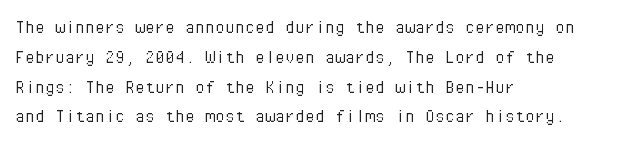
The image shows 20 px text type, upright; set left-aligned, normal line spacing (1.49x), normal letter spacing, not underlined.
